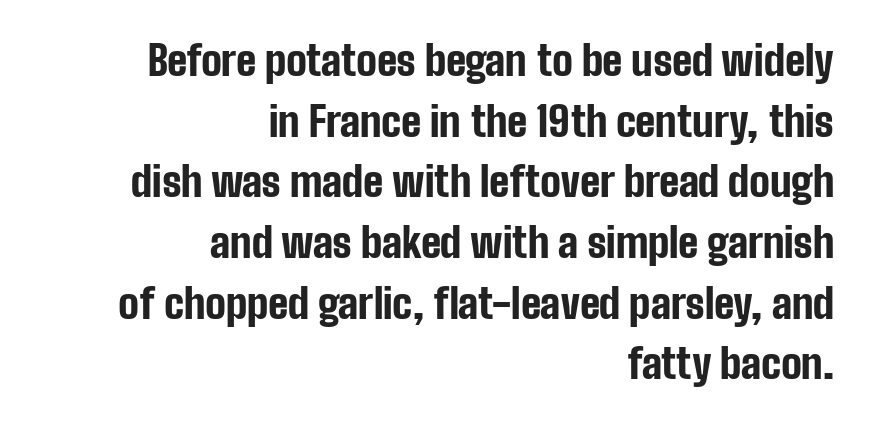
Q: Is the text bold? A: Yes.
Q: Is the text italic (slanted)? A: No, it is upright.
Q: Is the typeface a serif or a sans-serif typeface? A: Sans-serif.
Q: Is the text underlined? A: No.
Q: How is the paragraph aligned? A: Right-aligned.
Q: Is the spacing between letters normal or unusually wide? A: Normal.
Q: Is the spacing between lines tight, normal or loose? A: Normal.
Q: Width (condensed, normal, or wide)? A: Condensed.
Q: Stroke contrast? A: Low.
Q: x-height? A: Medium.
Q: Monospaced? A: No.
